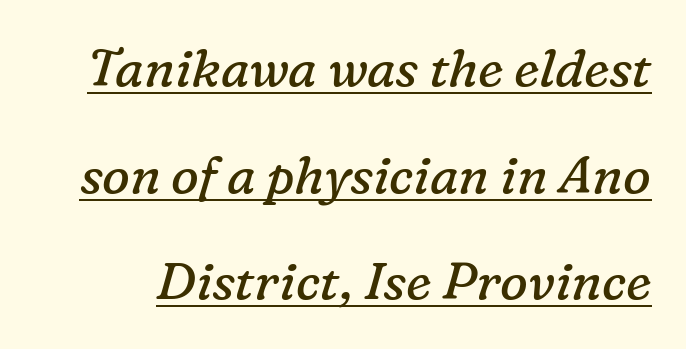
The block of text is sparse from top to bottom, with ample space between rows. Glyph-to-glyph distance matches everyday printed text. Somebody hit Ctrl+U on this one — the words are underlined. The letters carry serifs — small finishing strokes at the ends of their stems. Think of a printed novel: that variable character pitch is what you see here. Notice how the stems are inclined rather than vertical — that's the hallmark of italics.
